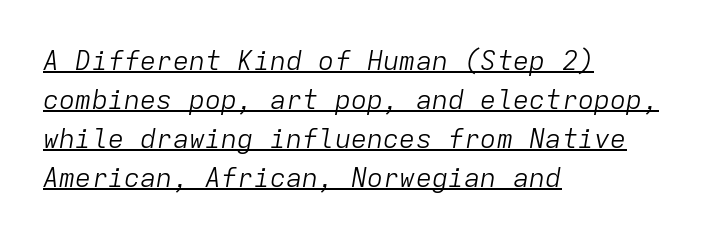
The image shows 27 px text type, italic (leaning right); set left-aligned, normal line spacing (1.44x), normal letter spacing, underlined.
